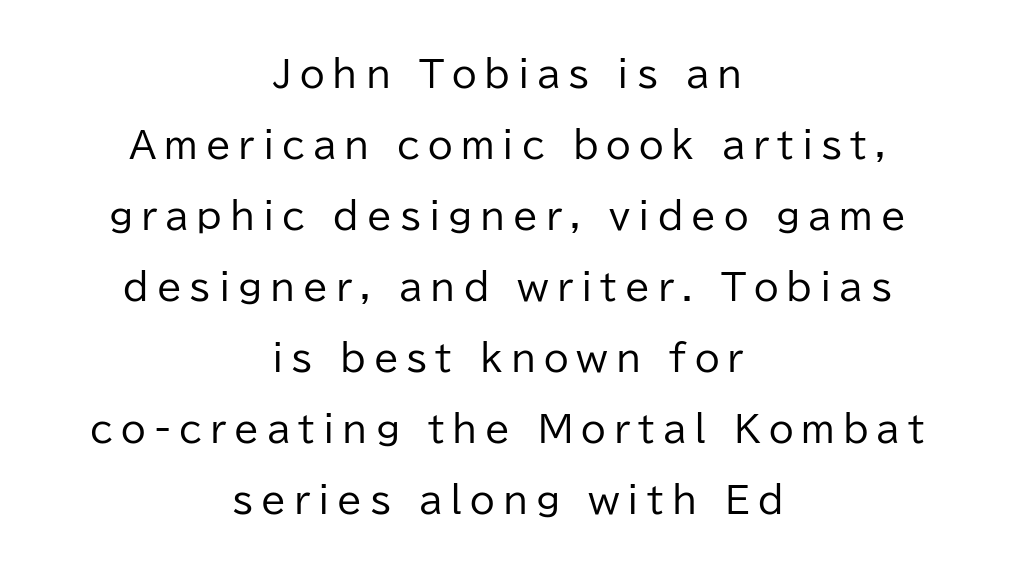
The image shows 36 px regular-weight sans-serif type, upright; set centered, loose line spacing (1.97x), unusually wide letter spacing (+0.22 em), not underlined; low stroke contrast and a medium x-height.
